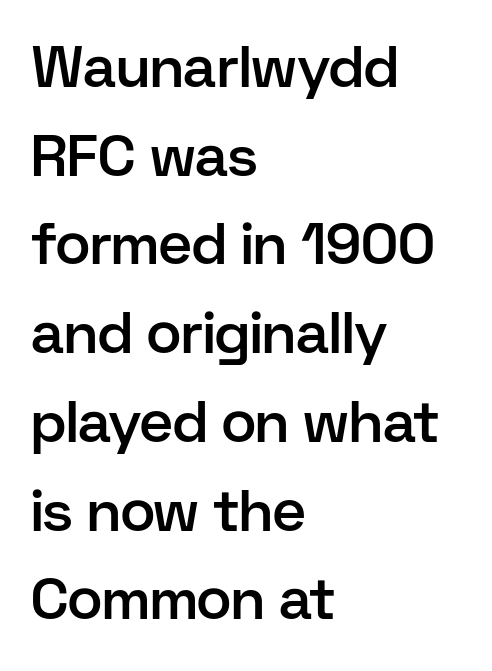
The image shows 58 px semibold sans-serif type, upright; set left-aligned, normal line spacing (1.53x), normal letter spacing, not underlined; low stroke contrast and a medium x-height.
